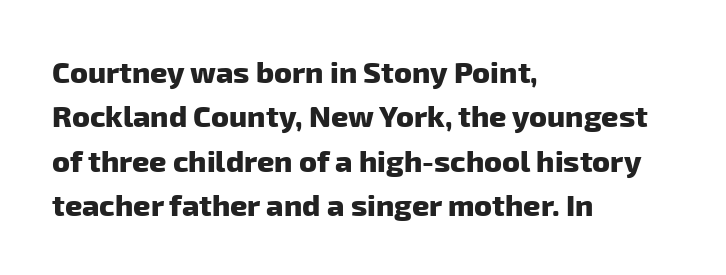
The image shows 30 px heavy sans-serif type; set left-aligned, normal line spacing (1.48x), normal letter spacing, not underlined; low stroke contrast and a medium x-height.
